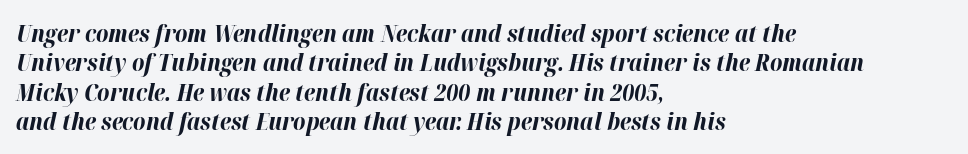
The image shows 24 px bold type, italic (leaning right); set left-aligned, line spacing 1.22x, normal letter spacing, not underlined.
